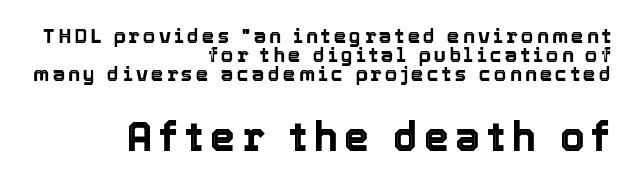
The image shows 40 px text type, upright; set right-aligned, tight line spacing (0.96x), not underlined; the second (bottom) block is 2.0x larger; a medium x-height.
